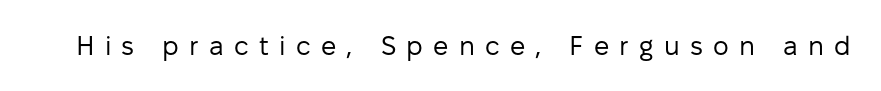
Q: Is the text bold? A: No.
Q: Is the text italic (slanted)? A: No, it is upright.
Q: Is the text underlined? A: No.
Q: Is the spacing between letters normal or unusually wide? A: Unusually wide.
